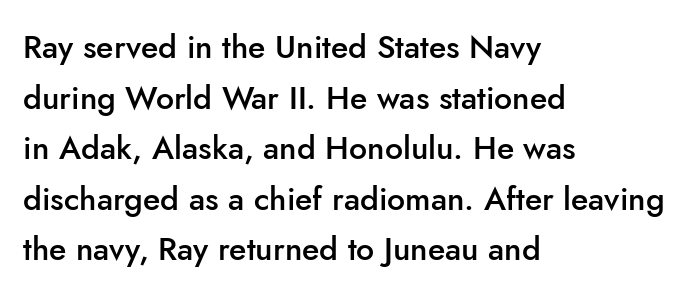
Honestly, the letter spacing is just normal — you wouldn't notice it. When letters stand straight like this, we call the style roman or upright. The gap between lines stays unmarked. The glyphs have the mass of a demibold cut, below bold.
